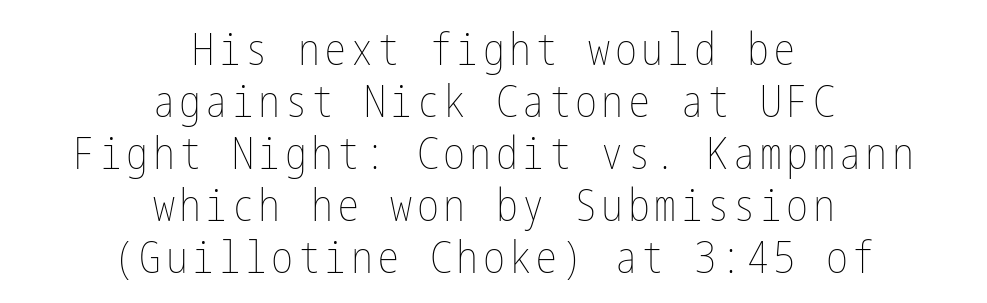
The image shows 44 px thin, condensed type, upright; set centered, line spacing 1.18x, not underlined; low stroke contrast and a medium x-height.
